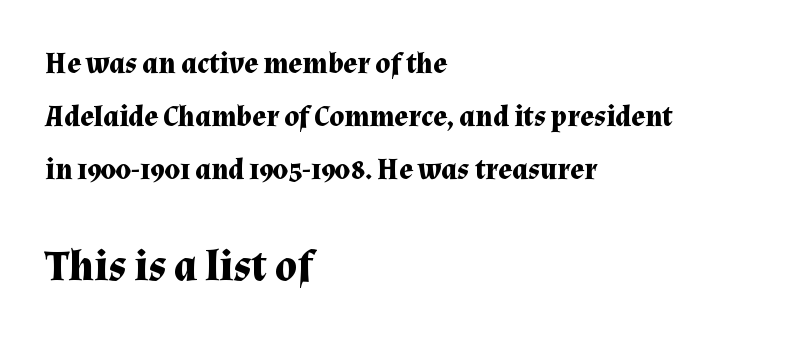
The image shows 43 px bold serif type, upright; set left-aligned, line spacing 1.83x, normal letter spacing, not underlined; the second (bottom) block is 1.48x larger; medium stroke contrast and a medium x-height.
